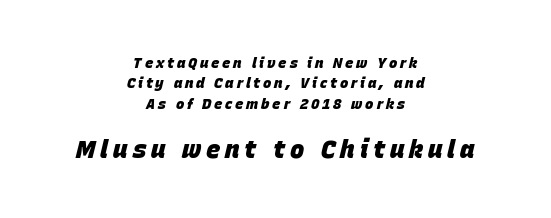
The image shows 24 px bold type, italic (leaning right); set centered, normal line spacing (1.46x), unusually wide letter spacing (+0.2 em), not underlined; the second (bottom) block is 1.71x larger.
